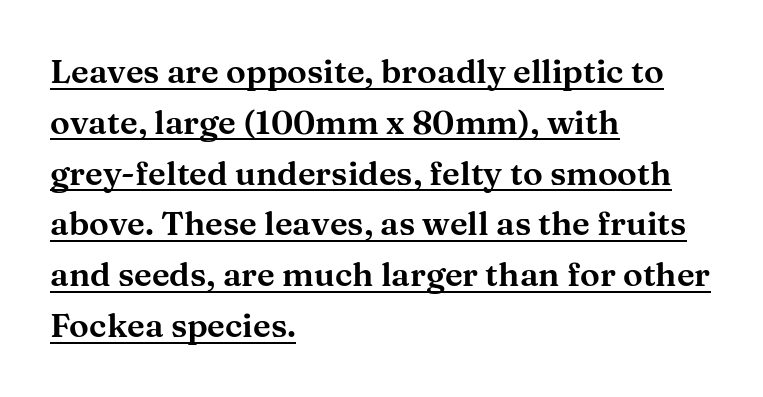
A typesetter would call this zero additional tracking. A typographer would call this underscored text. One-word summary of the alignment: left. You can tell from the footed stems that serif type was used. Characters remain perfectly vertical along every line. One glance says typical: line gaps are just what's usual.
